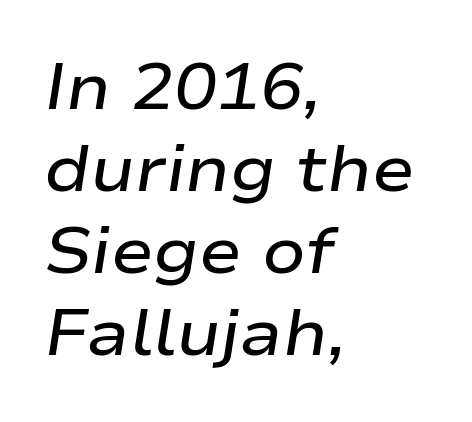
The rendering keeps characters at their native spacing. Varying glyph widths throughout — classic text-font behaviour. I'd describe the lettering as semibold — firm but not a full bold. Quick note: interline space is typical. The rendering anchors every line to the left-hand side. The passage shown leans; its letterforms are oblique.
